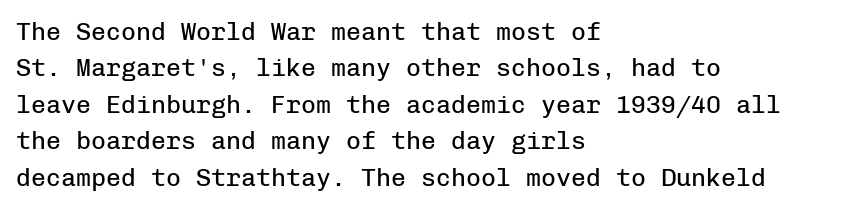
{"italic": "no", "bold": "no", "underline": "no", "align": "left", "line_spacing": "normal", "line_spacing_ratio": 1.46, "letter_spacing": "normal", "letter_spacing_em": 0.0, "glyph_px": 25}
